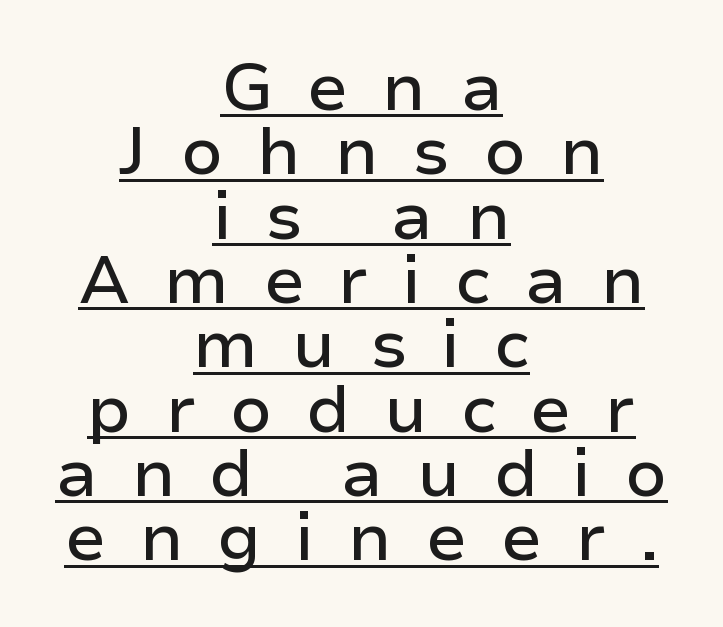
Short and long lines alike share a common midpoint. Like a heading marked for emphasis, these lines bear an underscore. Letter spacing: wide. The lettering holds an erect, upright posture throughout. The face used here is proportionally spaced, like ordinary book or web type.
